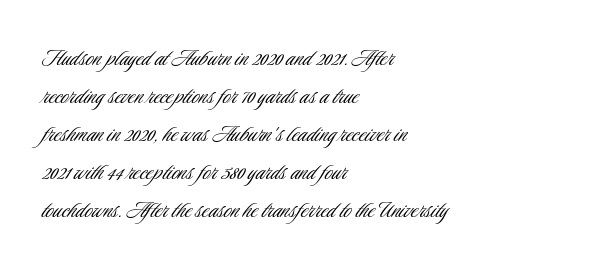
The image shows 27 px text type; set left-aligned, normal line spacing (1.41x), normal letter spacing, not underlined.
